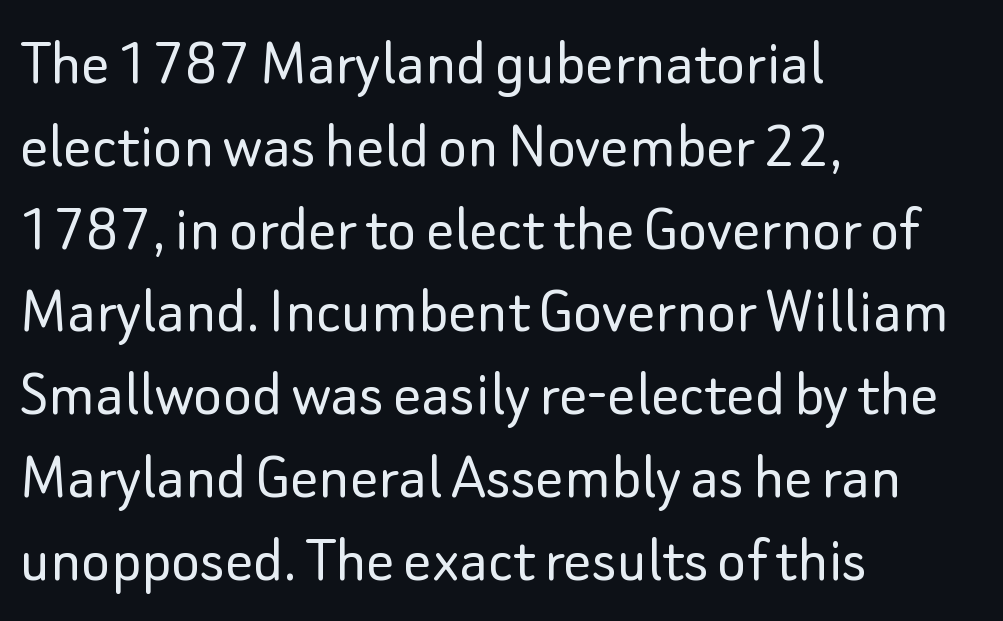
{"serif": "no", "italic": "no", "bold": "no", "weight": "light", "width": "normal", "stroke_contrast": "low", "x_height": "small", "monospaced": "no", "underline": "no", "align": "left", "line_spacing_ratio": 1.2, "letter_spacing": "normal", "letter_spacing_em": 0.0, "glyph_px": 69}
